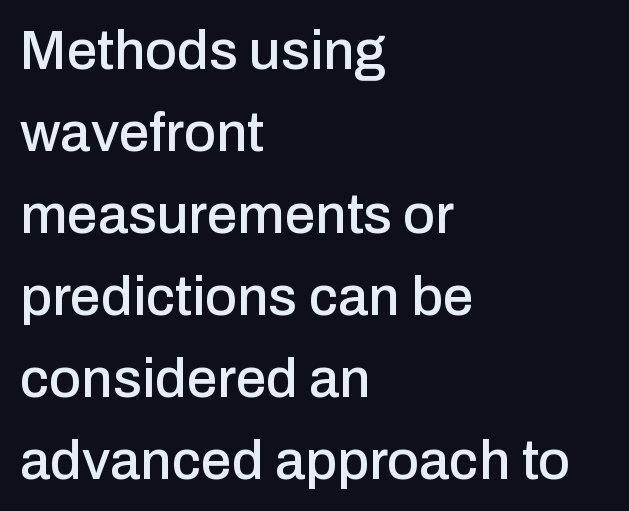
Q: Is the text italic (slanted)? A: No, it is upright.
Q: Is the typeface a serif or a sans-serif typeface? A: Sans-serif.
Q: Is the text underlined? A: No.
Q: How is the paragraph aligned? A: Left-aligned.
Q: Is the spacing between letters normal or unusually wide? A: Normal.
Q: Is the spacing between lines tight, normal or loose? A: Normal.
Q: Width (condensed, normal, or wide)? A: Normal.
Q: Stroke contrast? A: Low.
Q: x-height? A: Medium.
Q: Monospaced? A: No.
